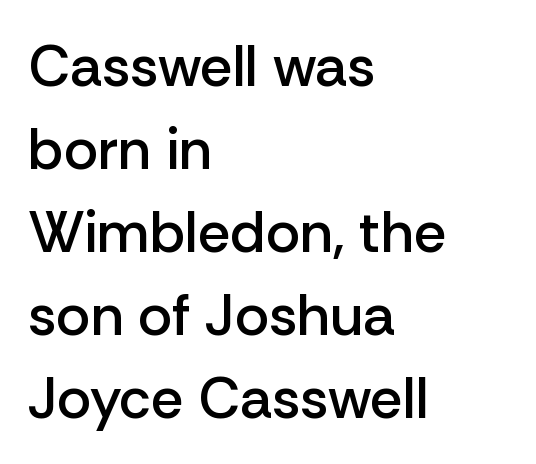
The image shows 58 px semibold sans-serif type, upright; set left-aligned, normal line spacing (1.43x), normal letter spacing, not underlined; low stroke contrast and a medium x-height.
